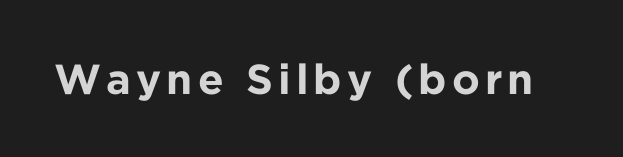
Strong, thick strokes mark this as bold type. Tall strokes in this sample are plumb rather than angled. Here the designer chose a conventional face with non-uniform glyph widths. Check under the words: just untouched page.
